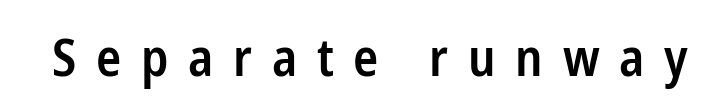
{"serif": "no", "italic": "no", "bold": "semi", "weight": "semibold", "width": "condensed", "stroke_contrast": "low", "x_height": "medium", "monospaced": "no", "underline": "no", "letter_spacing": "wide", "letter_spacing_em": 0.38, "glyph_px": 52}
